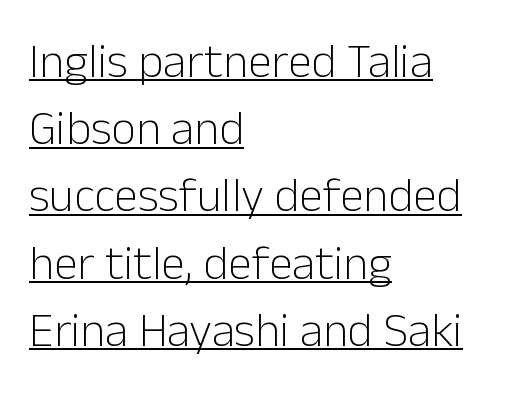
The image shows 48 px light sans-serif type, upright; set left-aligned, normal line spacing (1.4x), normal letter spacing, underlined; low stroke contrast and a medium x-height.
